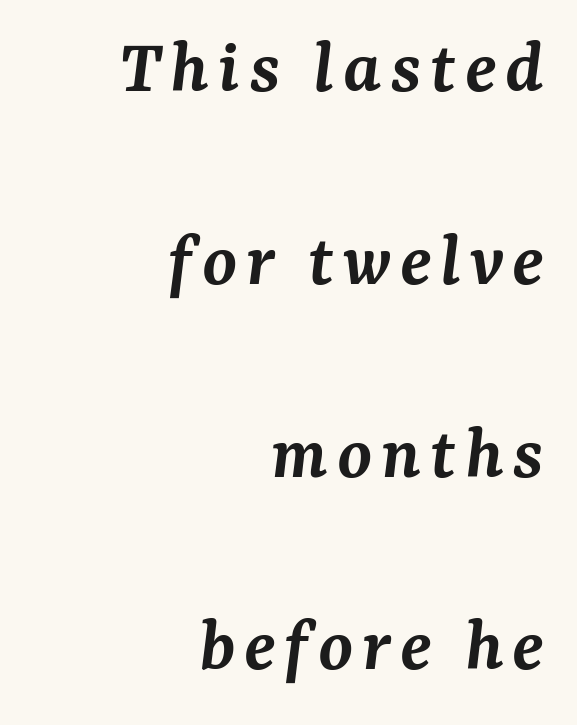
The image shows 79 px semibold serif type, italic (leaning right); set right-aligned, loose line spacing (2.44x), not underlined; medium stroke contrast and a medium x-height.
